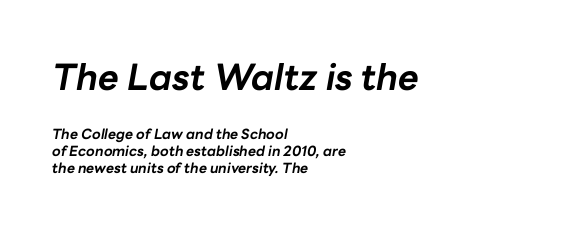
Q: Is the text bold? A: Yes.
Q: Is the text italic (slanted)? A: Yes, it leans right by about 10 degrees.
Q: Is the text underlined? A: No.
Q: How is the paragraph aligned? A: Left-aligned.
Q: Is the spacing between letters normal or unusually wide? A: Normal.
Q: Which block of text is set in a larger size, the first (top) or the second (bottom)? A: The first (top) one.
Q: Width (condensed, normal, or wide)? A: Normal.
Q: Stroke contrast? A: Low.
Q: x-height? A: Medium.
Q: Monospaced? A: No.
